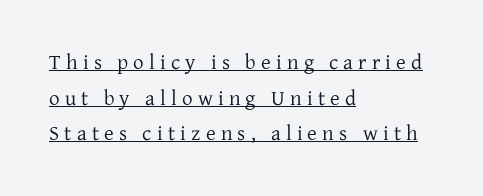
{"italic": "no", "bold": "no", "underline": "yes", "align": "left", "line_spacing": "normal", "line_spacing_ratio": 1.7, "letter_spacing": "wide", "letter_spacing_em": 0.25, "glyph_px": 21}
